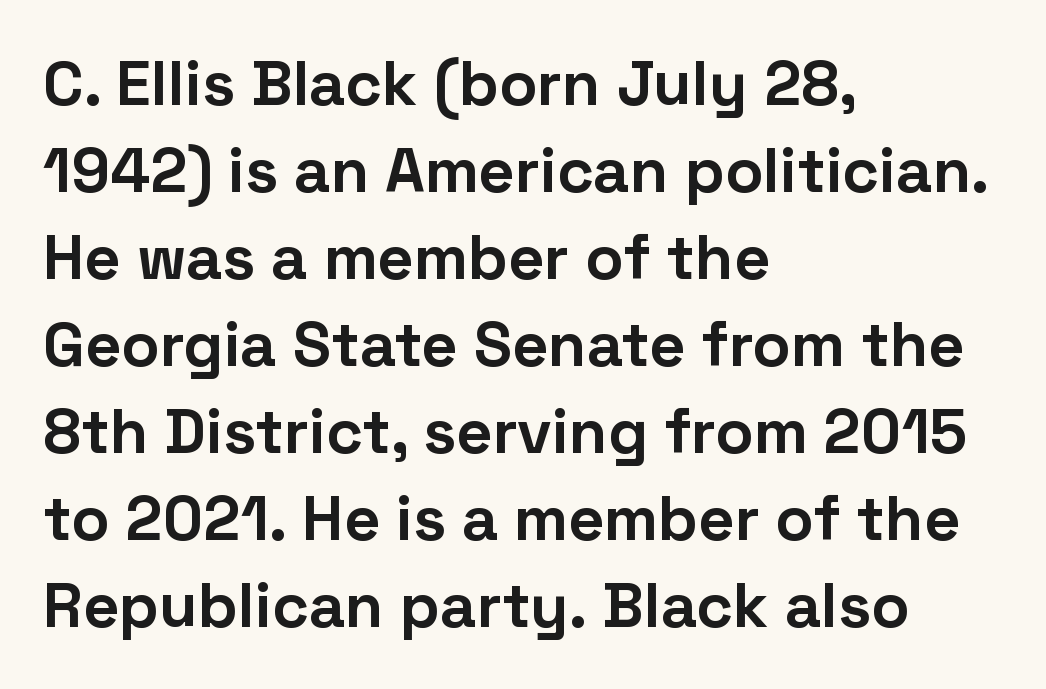
Q: Is the text bold? A: Yes.
Q: Is the text italic (slanted)? A: No, it is upright.
Q: Is the typeface a serif or a sans-serif typeface? A: Sans-serif.
Q: Is the text underlined? A: No.
Q: How is the paragraph aligned? A: Left-aligned.
Q: Is the spacing between letters normal or unusually wide? A: Normal.
Q: Is the spacing between lines tight, normal or loose? A: Normal.
Q: Width (condensed, normal, or wide)? A: Normal.
Q: Stroke contrast? A: Low.
Q: x-height? A: Medium.
Q: Monospaced? A: No.
